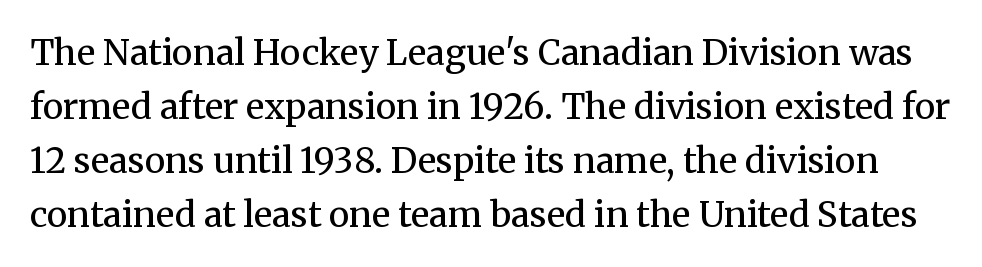
The image shows 35 px regular-weight serif type, upright; set normal line spacing (1.54x), normal letter spacing, not underlined; medium stroke contrast and a medium x-height.
